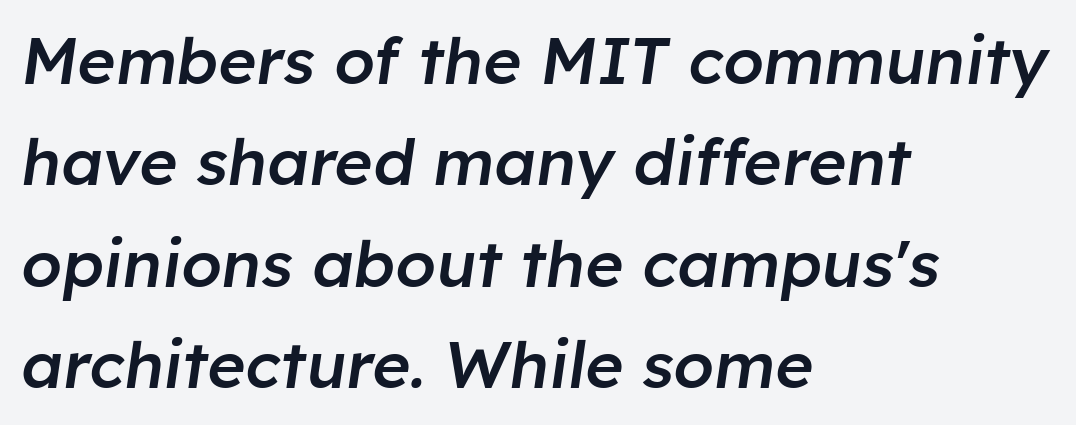
The image shows 65 px semibold type, italic (leaning right); set left-aligned, normal line spacing (1.56x), normal letter spacing, not underlined; low stroke contrast and a medium x-height.
